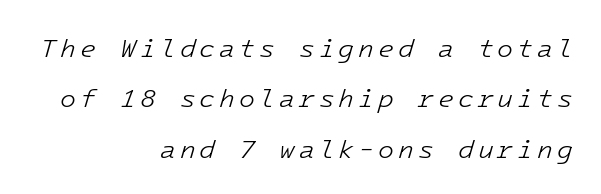
{"italic": "yes", "lean": "right", "slant_degrees": 16, "bold": "no", "underline": "no", "align": "right", "line_spacing": "loose", "line_spacing_ratio": 1.94, "glyph_px": 26}
